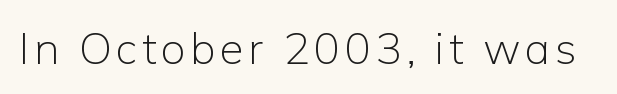
The face used here is proportionally spaced, like ordinary book or web type. Typographically, this falls in the sans-serif category. Any mark beneath the type? The region is blank. A quiet, ordinary-to-light weight characterises the typeface. Tall strokes in this sample are plumb rather than angled.
